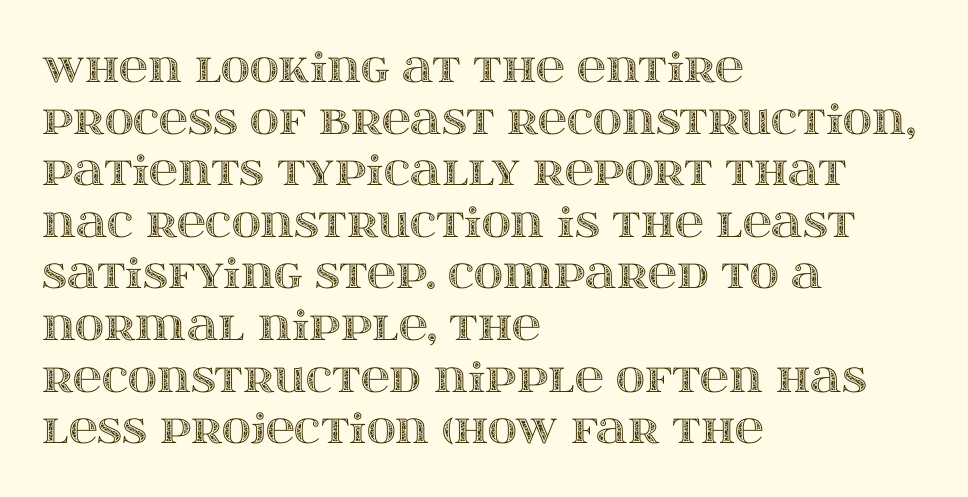
{"italic": "no", "width": "wide", "x_height": "large", "monospaced": "no", "underline": "no", "align": "left", "line_spacing": "normal", "line_spacing_ratio": 1.29, "letter_spacing": "normal", "letter_spacing_em": 0.0, "glyph_px": 40}
